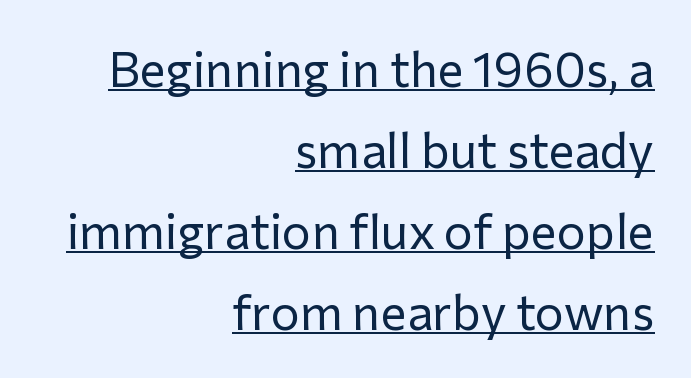
{"serif": "no", "italic": "no", "bold": "no", "weight": "regular", "width": "normal", "stroke_contrast": "low", "x_height": "medium", "monospaced": "no", "underline": "yes", "align": "right", "line_spacing": "normal", "line_spacing_ratio": 1.65, "letter_spacing": "normal", "letter_spacing_em": 0.0, "glyph_px": 49}
